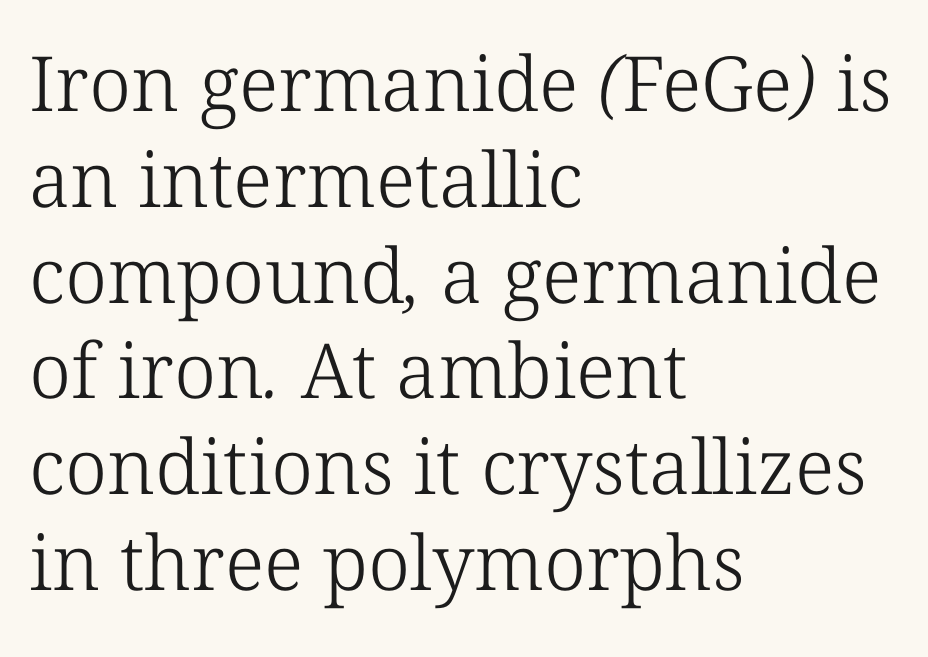
The image shows 76 px light serif type; set left-aligned, normal line spacing (1.26x), normal letter spacing, not underlined; low stroke contrast and a medium x-height.
